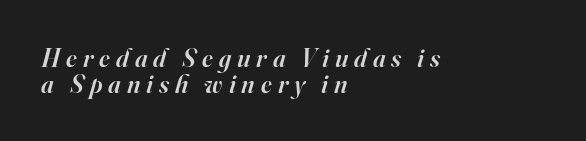
{"italic": "yes", "lean": "right", "slant_degrees": 16, "bold": "semi", "underline": "no", "align": "left", "line_spacing": "tight", "line_spacing_ratio": 0.99, "letter_spacing": "wide", "letter_spacing_em": 0.23, "glyph_px": 26}
